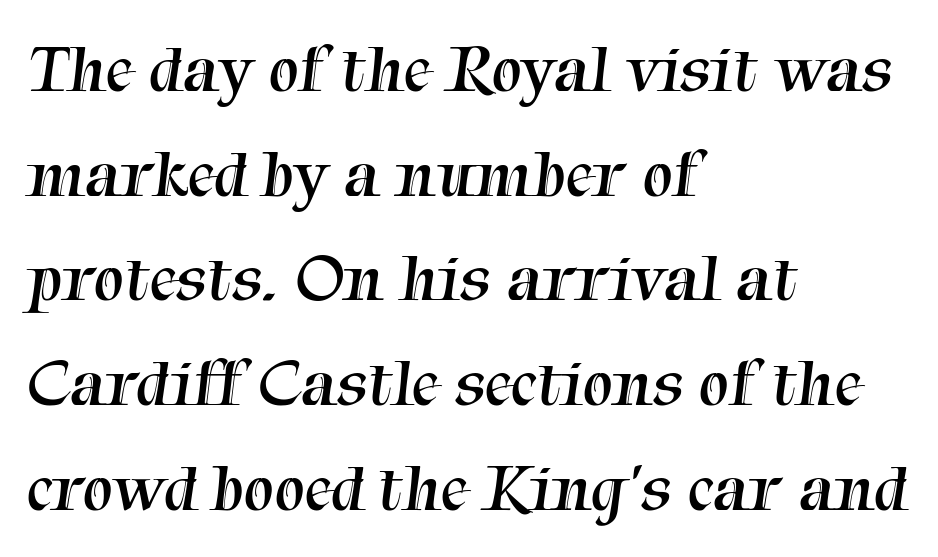
Q: Is the text bold? A: No.
Q: Is the typeface a serif or a sans-serif typeface? A: Serif.
Q: Is the text underlined? A: No.
Q: How is the paragraph aligned? A: Left-aligned.
Q: Is the spacing between letters normal or unusually wide? A: Normal.
Q: Is the spacing between lines tight, normal or loose? A: Normal.
Q: Width (condensed, normal, or wide)? A: Normal.
Q: Stroke contrast? A: Medium.
Q: x-height? A: Medium.
Q: Monospaced? A: No.
